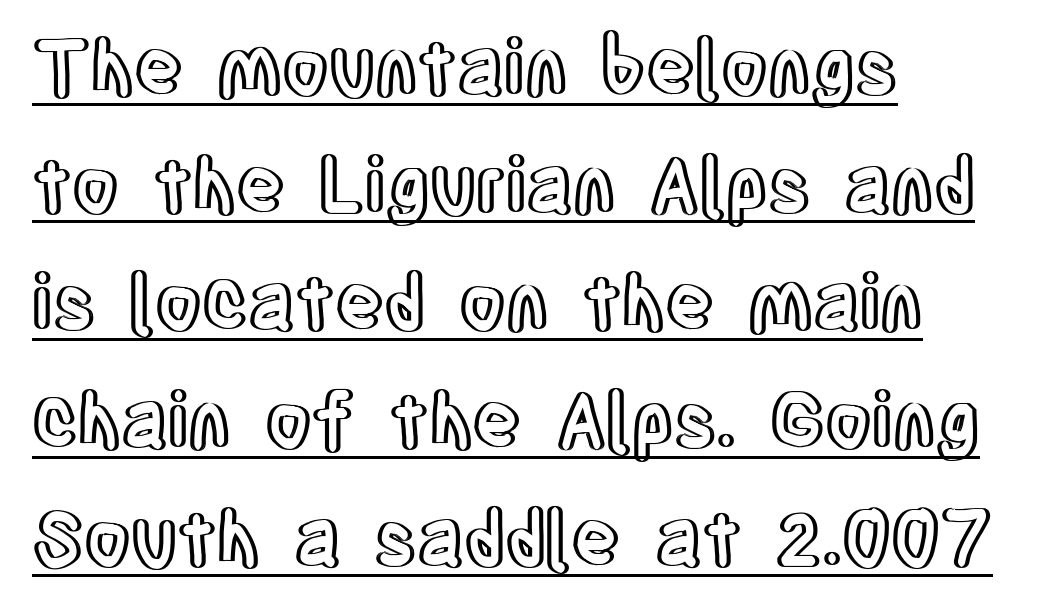
{"italic": "no", "width": "condensed", "x_height": "large", "monospaced": "no", "underline": "yes", "align": "left", "line_spacing": "normal", "line_spacing_ratio": 1.57, "letter_spacing": "normal", "letter_spacing_em": 0.0, "glyph_px": 75}
